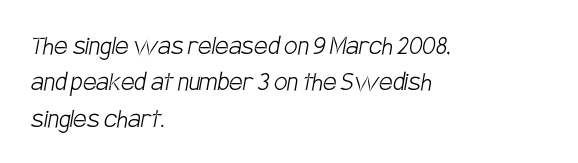
Horizontal alignment here is leftward, the default for most running prose. Nope, no serifs anywhere on these letters. The passage shown is typed in a proportional face where columns would drift. Has an underline been added? It has not.
